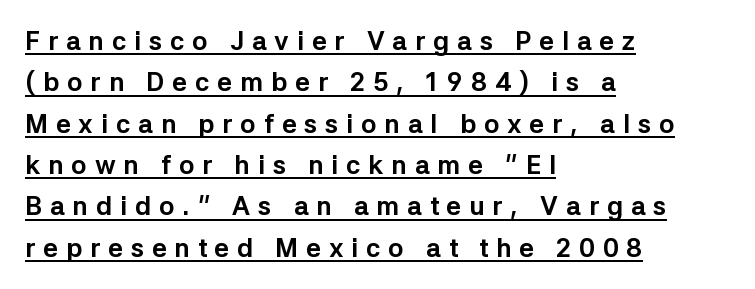
{"italic": "no", "bold": "yes", "underline": "yes", "align": "left", "line_spacing": "normal", "line_spacing_ratio": 1.59, "letter_spacing": "wide", "letter_spacing_em": 0.3, "glyph_px": 26}
